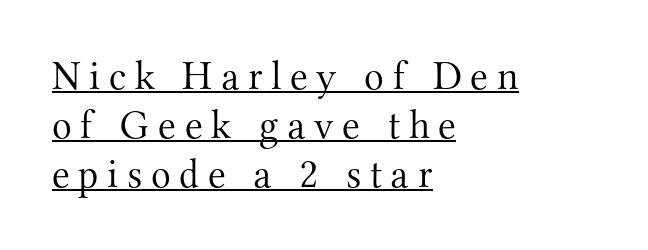
The rendering inserts visible extra space after every character. Vertical stems look standard width or narrower in stroke. Typographically, this falls in the serif category. Ascenders rise straight up at ninety degrees. A typesetter would call this proportional, since set widths differ per character. Alignment: flush left.
